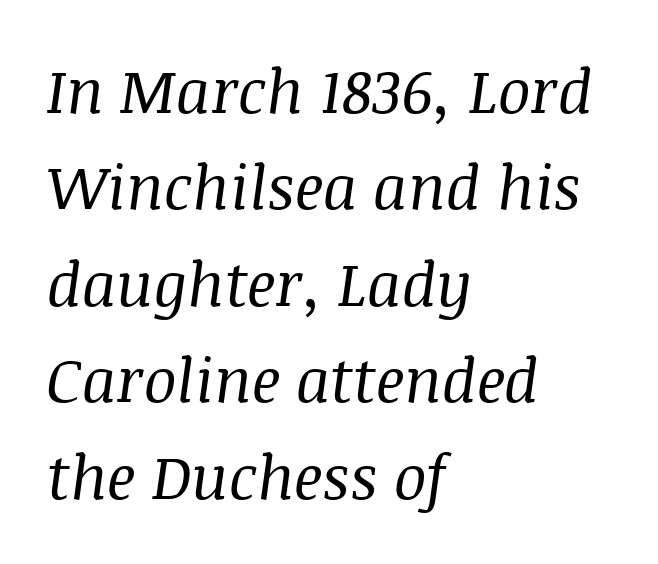
{"serif": "yes", "italic": "yes", "lean": "right", "slant_degrees": 8, "bold": "no", "weight": "regular", "width": "normal", "stroke_contrast": "medium", "x_height": "large", "monospaced": "no", "underline": "no", "align": "left", "line_spacing": "normal", "line_spacing_ratio": 1.58, "letter_spacing": "normal", "letter_spacing_em": 0.0, "glyph_px": 61}
